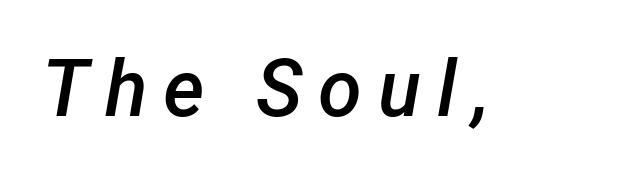
{"italic": "yes", "lean": "right", "slant_degrees": 12, "bold": "semi", "weight": "semibold", "width": "normal", "stroke_contrast": "low", "x_height": "medium", "monospaced": "no", "underline": "no", "letter_spacing": "wide", "letter_spacing_em": 0.2, "glyph_px": 79}
